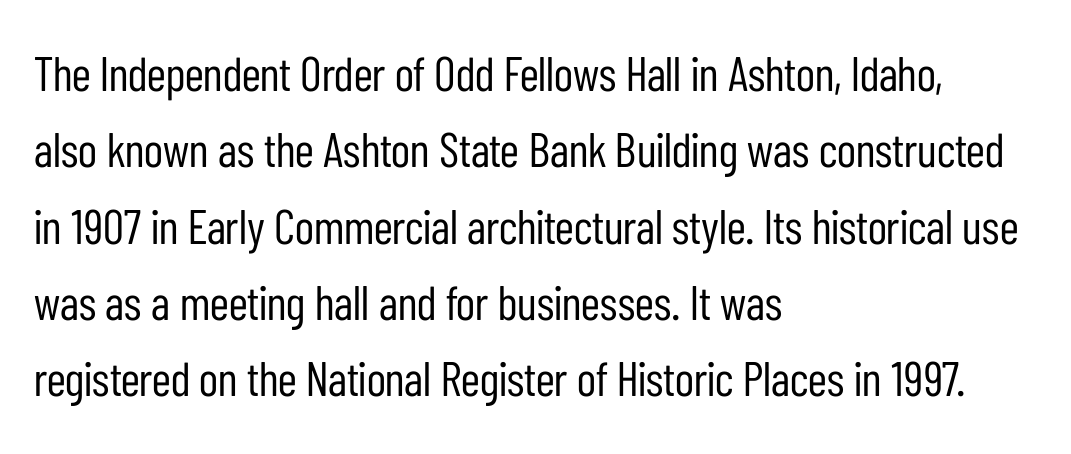
The image shows 48 px regular-weight, condensed sans-serif type, upright; set left-aligned, normal line spacing (1.59x), normal letter spacing, not underlined; low stroke contrast and a medium x-height.
